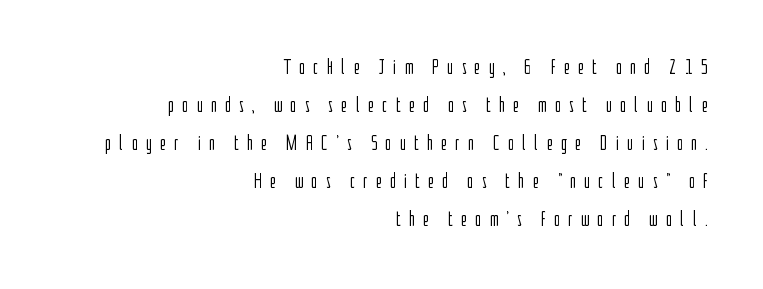
Q: Is the text bold? A: No.
Q: Is the text italic (slanted)? A: No, it is upright.
Q: Is the text underlined? A: No.
Q: How is the paragraph aligned? A: Right-aligned.
Q: Is the spacing between letters normal or unusually wide? A: Unusually wide.
